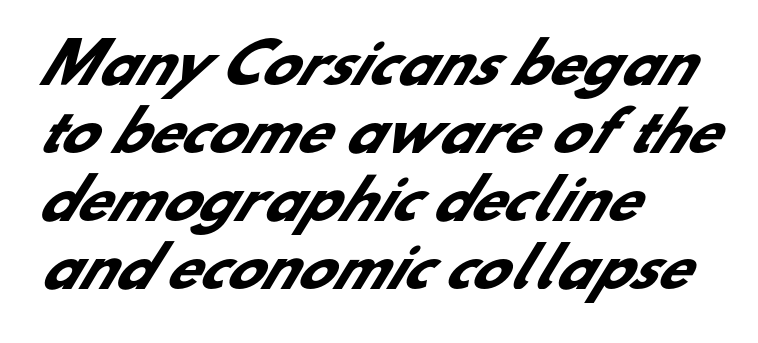
The image shows 54 px heavy sans-serif type; set left-aligned, normal line spacing (1.26x), normal letter spacing, not underlined; low stroke contrast and a small x-height.
